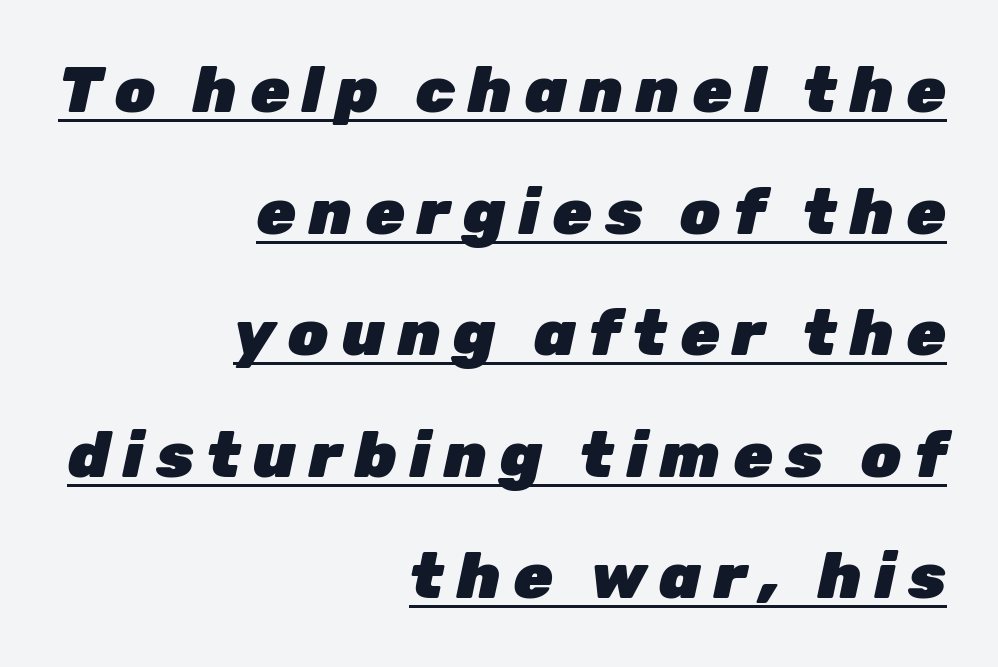
These characters rest on top of a visible drawn line. The ragged edge is on the left, which tells us the setting is flush right. Weight: bold. This sample has the flowing, uneven cadence of proportional lettering.
